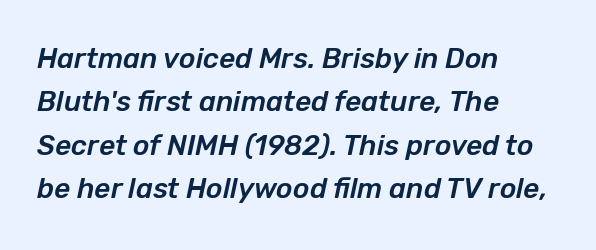
{"italic": "yes", "lean": "right", "slant_degrees": 12, "width": "normal", "stroke_contrast": "low", "x_height": "medium", "monospaced": "no", "underline": "no", "align": "left", "line_spacing": "normal", "line_spacing_ratio": 1.55, "letter_spacing": "normal", "letter_spacing_em": 0.0, "glyph_px": 28}
